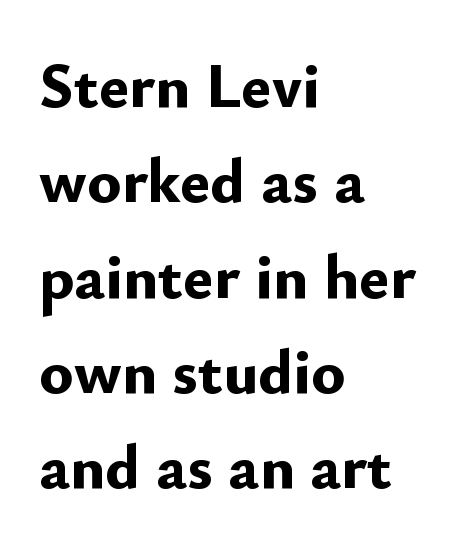
{"serif": "no", "italic": "no", "bold": "yes", "weight": "bold", "width": "normal", "stroke_contrast": "low", "x_height": "small", "monospaced": "no", "underline": "no", "align": "left", "line_spacing": "normal", "line_spacing_ratio": 1.49, "letter_spacing": "normal", "letter_spacing_em": 0.0, "glyph_px": 64}
